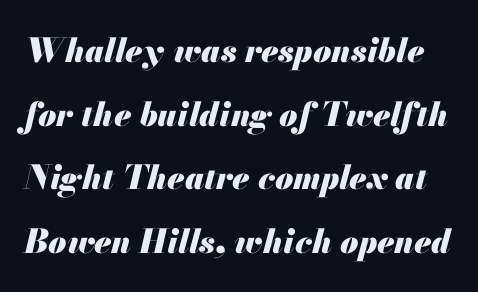
Q: Is the text bold? A: Yes.
Q: Is the text italic (slanted)? A: Yes, it leans right by about 13 degrees.
Q: Is the text underlined? A: No.
Q: Is the spacing between letters normal or unusually wide? A: Normal.
Q: Is the spacing between lines tight, normal or loose? A: Loose.
Q: Width (condensed, normal, or wide)? A: Normal.
Q: Stroke contrast? A: Medium.
Q: x-height? A: Small.
Q: Monospaced? A: No.
